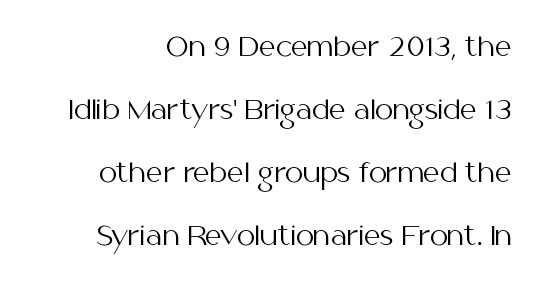
{"italic": "no", "bold": "no", "underline": "no", "line_spacing": "loose", "line_spacing_ratio": 2.42, "letter_spacing": "normal", "letter_spacing_em": 0.0, "glyph_px": 26}
